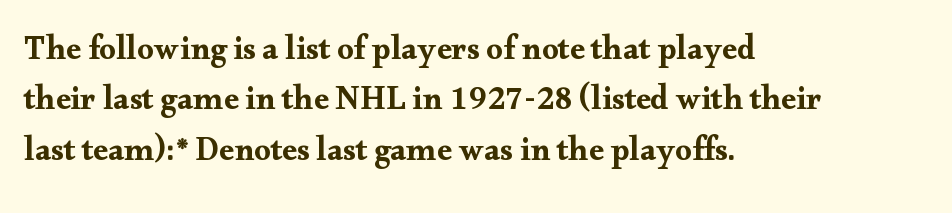
Q: Is the text italic (slanted)? A: No, it is upright.
Q: Is the typeface a serif or a sans-serif typeface? A: Serif.
Q: Is the text underlined? A: No.
Q: How is the paragraph aligned? A: Left-aligned.
Q: Is the spacing between letters normal or unusually wide? A: Normal.
Q: Is the spacing between lines tight, normal or loose? A: Normal.
Q: Width (condensed, normal, or wide)? A: Wide.
Q: Stroke contrast? A: Medium.
Q: x-height? A: Small.
Q: Monospaced? A: No.
